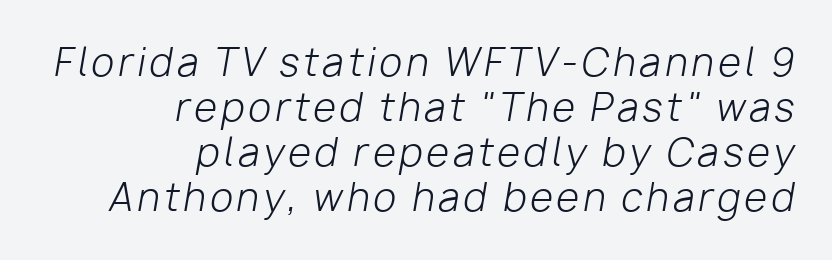
The image shows 37 px light type, italic (leaning right); set right-aligned, line spacing 1.22x, not underlined; low stroke contrast and a medium x-height.
